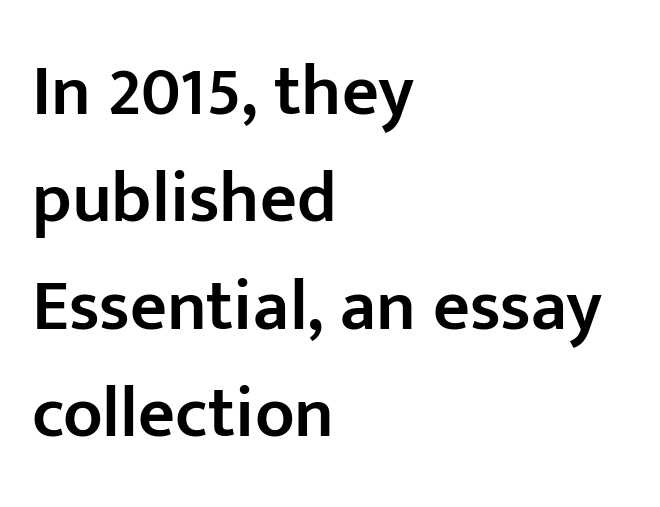
{"serif": "no", "italic": "no", "bold": "semi", "weight": "semibold", "width": "normal", "stroke_contrast": "low", "x_height": "medium", "monospaced": "no", "underline": "no", "align": "left", "line_spacing": "normal", "line_spacing_ratio": 1.49, "letter_spacing": "normal", "letter_spacing_em": 0.0, "glyph_px": 72}
